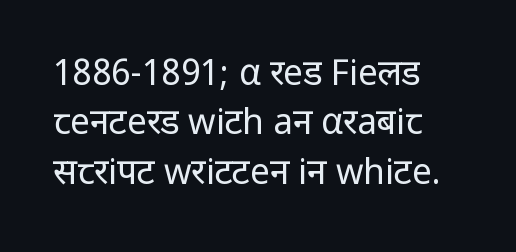
{"serif": "no", "italic": "no", "bold": "no", "weight": "regular", "width": "normal", "stroke_contrast": "low", "x_height": "medium", "monospaced": "no", "underline": "no", "align": "left", "line_spacing": "normal", "line_spacing_ratio": 1.41, "letter_spacing": "normal", "letter_spacing_em": 0.0, "glyph_px": 35}
